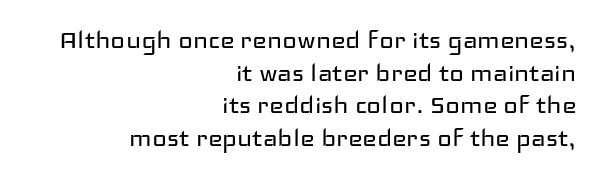
Q: Is the text bold? A: No.
Q: Is the text italic (slanted)? A: No, it is upright.
Q: Is the typeface a serif or a sans-serif typeface? A: Sans-serif.
Q: Is the text underlined? A: No.
Q: How is the paragraph aligned? A: Right-aligned.
Q: Is the spacing between letters normal or unusually wide? A: Normal.
Q: Is the spacing between lines tight, normal or loose? A: Tight.
Q: Width (condensed, normal, or wide)? A: Wide.
Q: Stroke contrast? A: Low.
Q: x-height? A: Medium.
Q: Monospaced? A: No.
